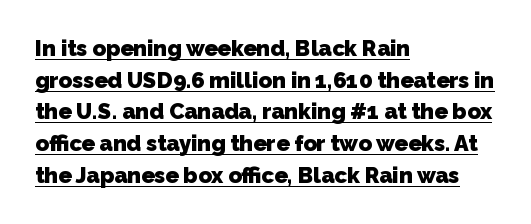
{"bold": "yes", "underline": "yes", "align": "left", "line_spacing": "normal", "line_spacing_ratio": 1.44, "letter_spacing": "normal", "letter_spacing_em": 0.0, "glyph_px": 22}
